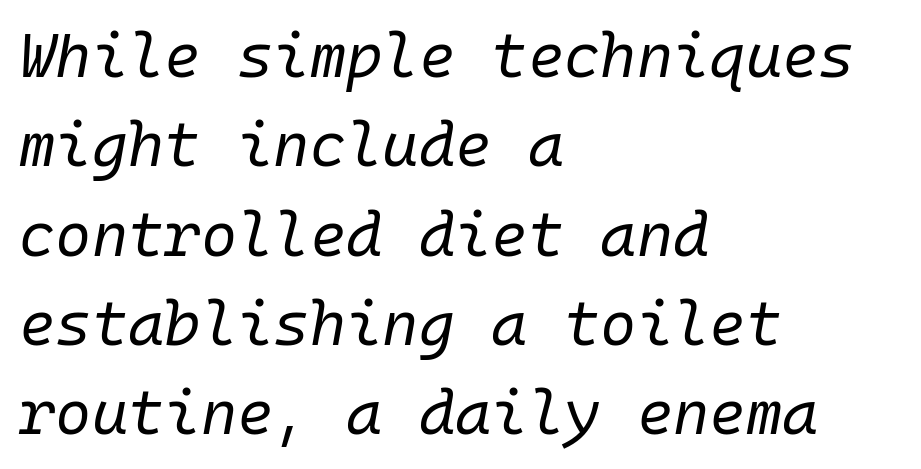
{"italic": "yes", "lean": "right", "slant_degrees": 10, "bold": "no", "weight": "regular", "width": "normal", "stroke_contrast": "low", "x_height": "medium", "monospaced": "yes", "underline": "no", "align": "left", "line_spacing": "normal", "line_spacing_ratio": 1.44, "letter_spacing": "normal", "letter_spacing_em": 0.0, "glyph_px": 62}
